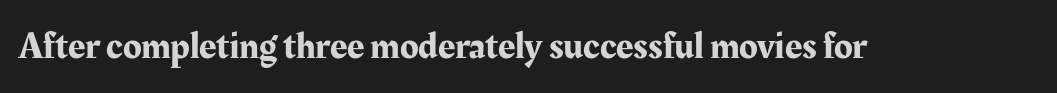
The image shows 38 px serif type, upright; set normal letter spacing, not underlined; medium stroke contrast and a medium x-height.
